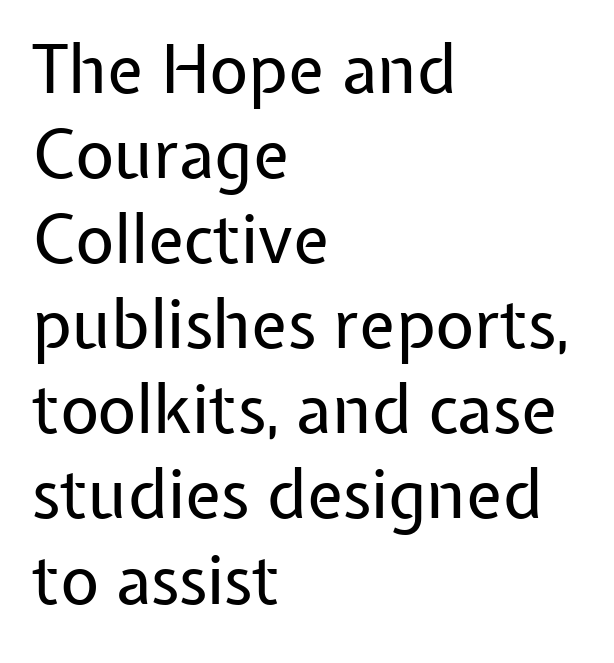
The image shows 67 px regular-weight sans-serif type, upright; set left-aligned, normal line spacing (1.27x), normal letter spacing, not underlined; low stroke contrast and a medium x-height.
